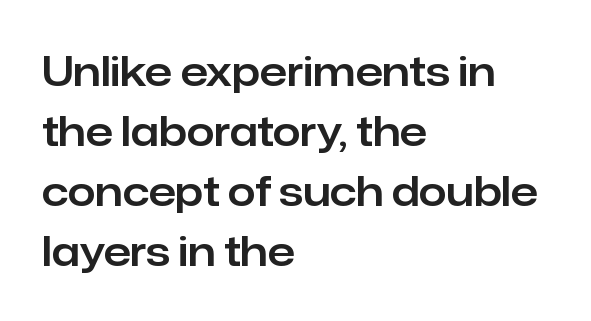
Interline gaps are of average width in this sample. Italic? Not at all — the glyphs are vertical. Each row of text sits above clean, open space. Tracking here is standard; glyphs follow each other at the usual distance. This sample uses a sans-serif face. Looks like regular typesetting: each glyph gets only the width it needs.
